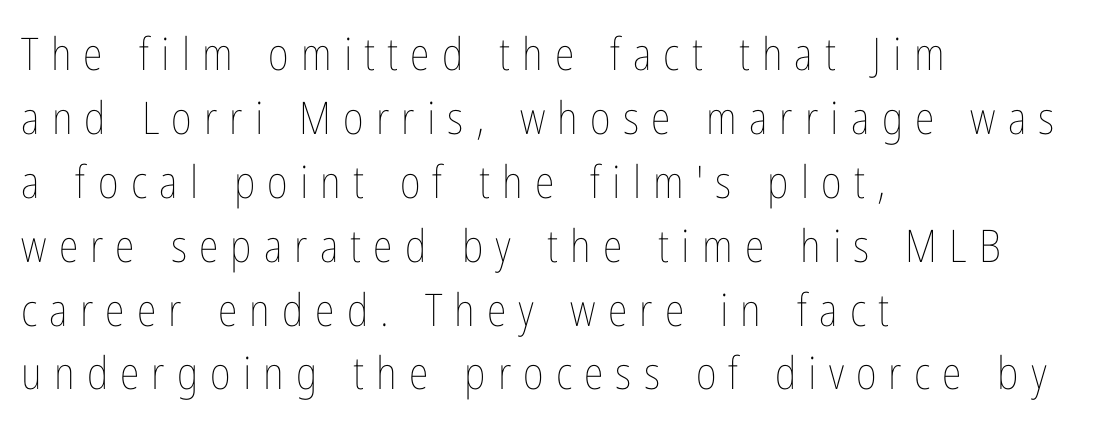
Q: Is the text bold? A: No.
Q: Is the text italic (slanted)? A: No, it is upright.
Q: Is the text underlined? A: No.
Q: How is the paragraph aligned? A: Left-aligned.
Q: Is the spacing between letters normal or unusually wide? A: Unusually wide.
Q: Is the spacing between lines tight, normal or loose? A: Normal.
Q: Width (condensed, normal, or wide)? A: Condensed.
Q: Stroke contrast? A: Low.
Q: x-height? A: Medium.
Q: Monospaced? A: No.
